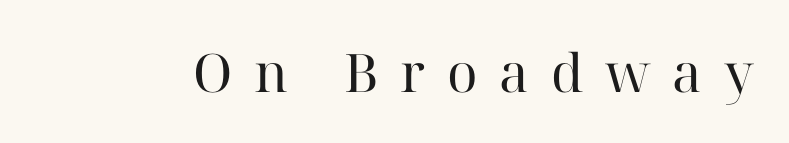
Q: Is the text bold? A: No.
Q: Is the text italic (slanted)? A: No, it is upright.
Q: Is the typeface a serif or a sans-serif typeface? A: Serif.
Q: Is the text underlined? A: No.
Q: Is the spacing between letters normal or unusually wide? A: Unusually wide.
Q: Width (condensed, normal, or wide)? A: Normal.
Q: Stroke contrast? A: High.
Q: x-height? A: Medium.
Q: Monospaced? A: No.
